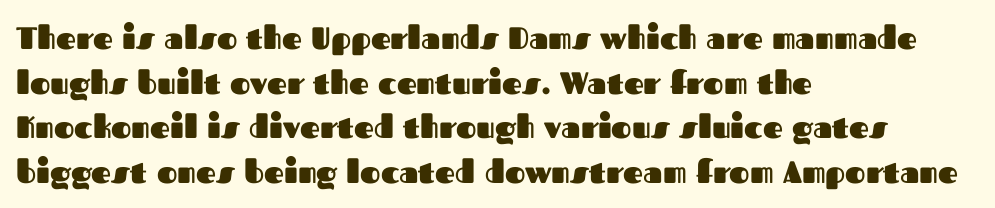
The image shows 31 px heavy sans-serif type, upright; set left-aligned, normal line spacing (1.44x), normal letter spacing, not underlined; medium stroke contrast and a medium x-height.
